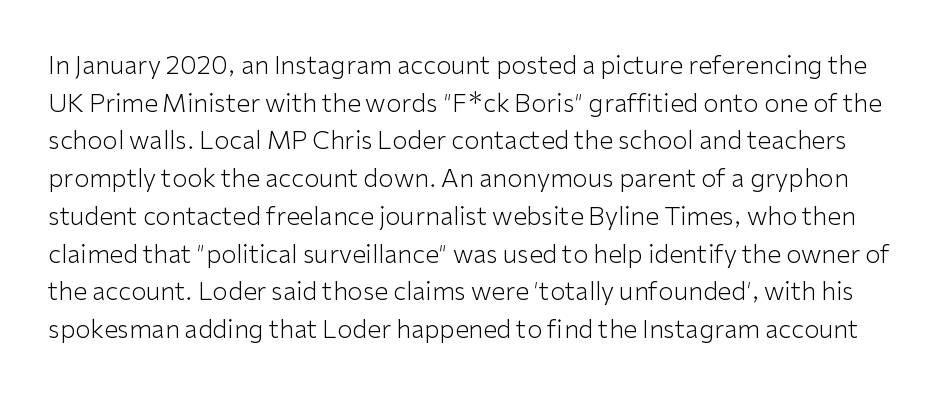
A typesetter would call this leading conventional body-copy spacing. No italicization has been applied; the sample stays upright. Characters follow at the spacing the type designer built in. Just letters on the line, the space beneath them empty. Is the type heavy? It reads as light-to-regular instead.
